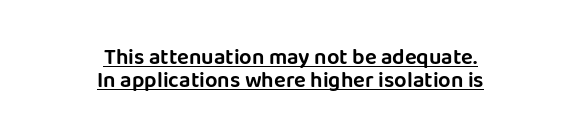
Like a heading marked for emphasis, these lines bear an underscore. The setting favours the middle, as headings and verse often do. The letterforms sit shoulder to shoulder at normal distance. Horizontal bands of white between lines are thin slivers.
